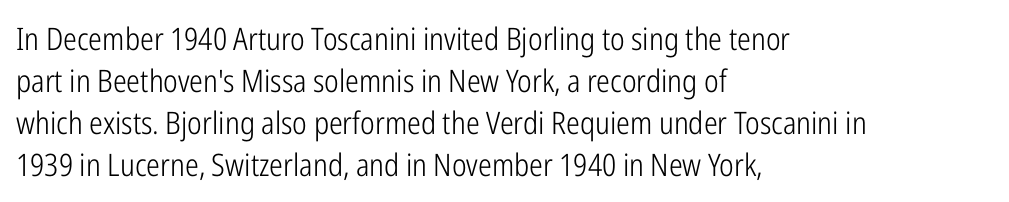
{"serif": "no", "italic": "no", "bold": "no", "weight": "light", "width": "condensed", "stroke_contrast": "low", "x_height": "medium", "monospaced": "no", "underline": "no", "align": "left", "line_spacing": "normal", "line_spacing_ratio": 1.35, "letter_spacing": "normal", "letter_spacing_em": 0.0, "glyph_px": 31}
